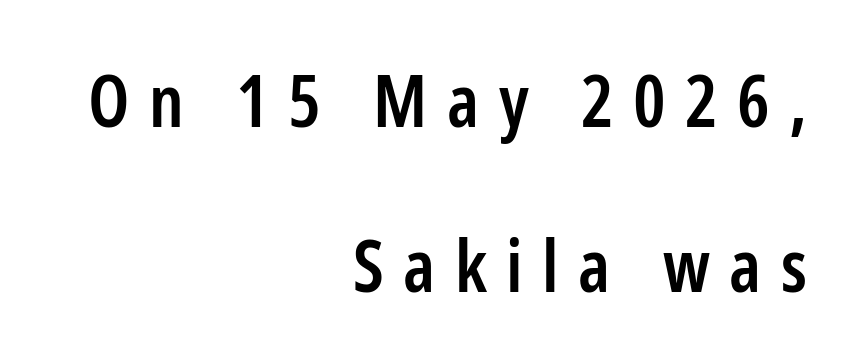
The image shows 72 px semibold, condensed sans-serif type, upright; set right-aligned, loose line spacing (2.29x), unusually wide letter spacing (+0.27 em), not underlined; low stroke contrast and a medium x-height.
